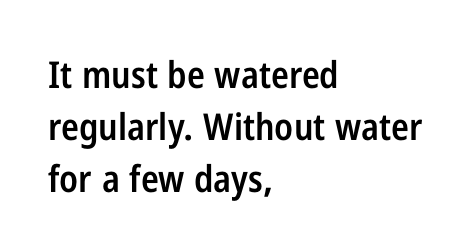
Vertical spacing — default. Serif or sans? Sans — the stroke terminals are bare. Default kerning and tracking; the words read as compact shapes. The passage is arranged the way most books set body copy — flush left. Character widths vary here, with narrow letters taking less room than wide ones.
